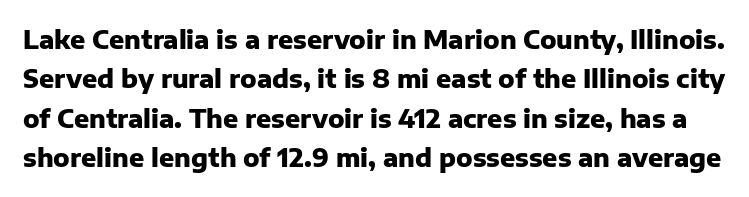
{"italic": "no", "bold": "yes", "underline": "no", "line_spacing": "normal", "line_spacing_ratio": 1.58, "letter_spacing": "normal", "letter_spacing_em": 0.0, "glyph_px": 25}
